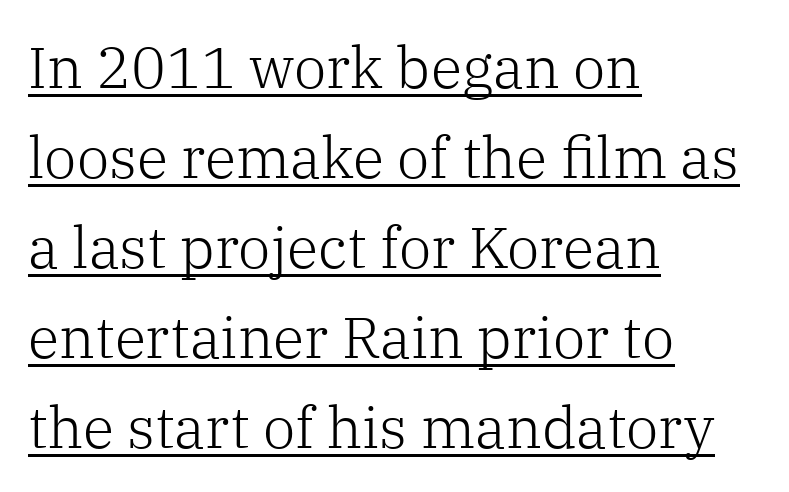
{"serif": "yes", "italic": "no", "bold": "no", "weight": "light", "width": "normal", "stroke_contrast": "low", "x_height": "medium", "monospaced": "no", "underline": "yes", "align": "left", "line_spacing": "normal", "line_spacing_ratio": 1.55, "letter_spacing": "normal", "letter_spacing_em": 0.0, "glyph_px": 58}
